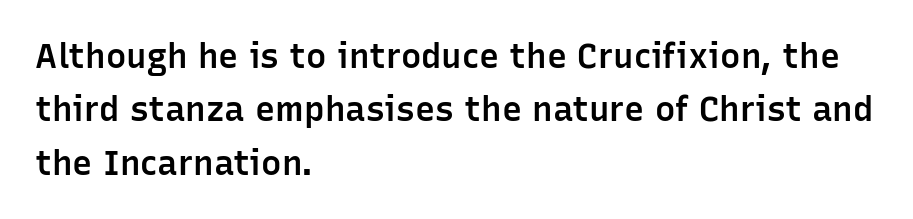
{"serif": "no", "italic": "no", "bold": "semi", "weight": "semibold", "width": "normal", "stroke_contrast": "low", "x_height": "medium", "monospaced": "no", "underline": "no", "align": "left", "line_spacing": "normal", "line_spacing_ratio": 1.57, "letter_spacing": "normal", "letter_spacing_em": 0.0, "glyph_px": 34}
